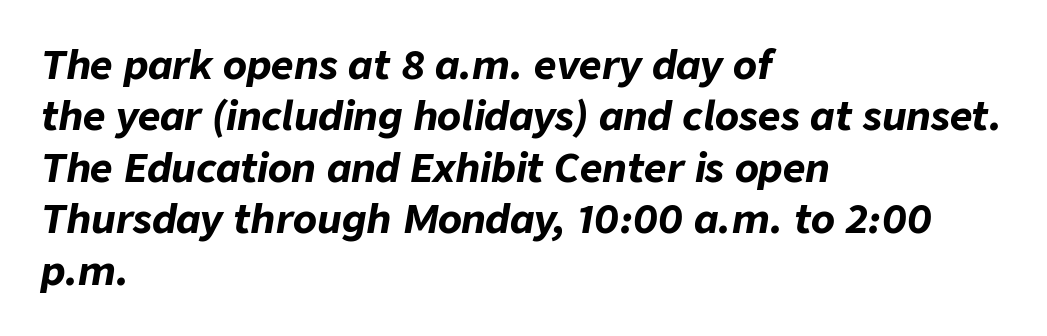
The image shows 39 px bold type, italic (leaning right); set left-aligned, normal line spacing (1.32x), normal letter spacing, not underlined; low stroke contrast and a medium x-height.
